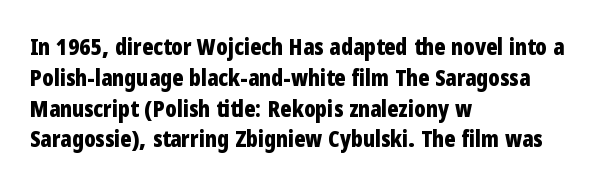
The image shows 23 px bold type, upright; set left-aligned, normal line spacing (1.34x), normal letter spacing, not underlined.
